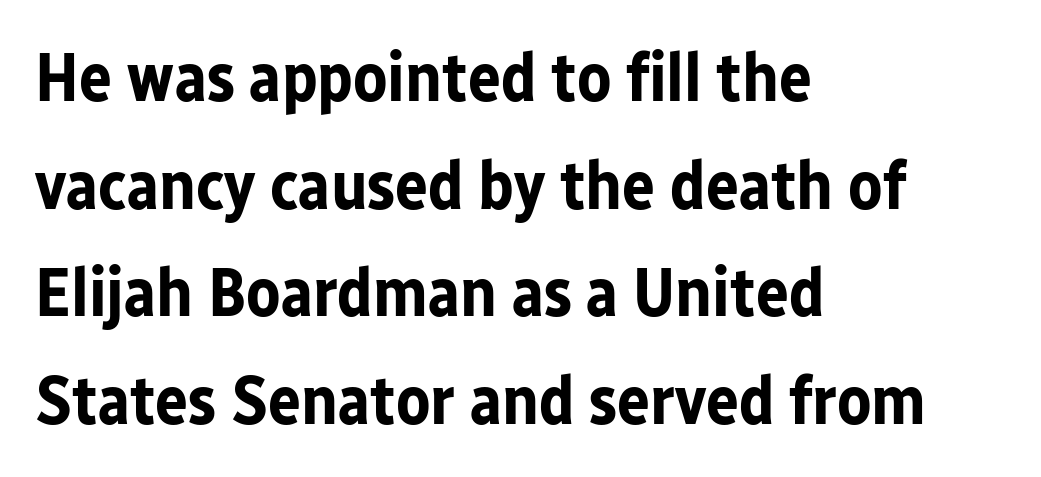
The image shows 69 px bold sans-serif type, upright; set left-aligned, normal line spacing (1.56x), normal letter spacing, not underlined; low stroke contrast and a medium x-height.
